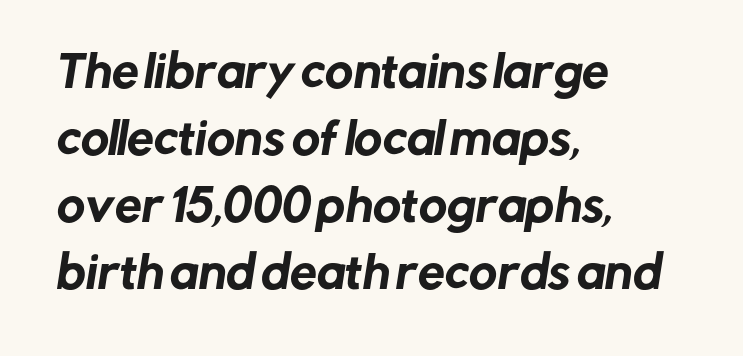
Students, observe: this is what conventionally led text looks like. Nobody touched the tracking dial on this one. Font category for this specimen: sans-serif. These lines are rendered in a variable-pitch font.
